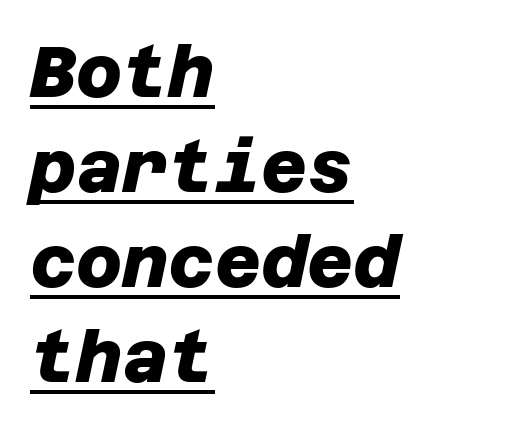
{"serif": "no", "bold": "yes", "weight": "heavy", "width": "normal", "stroke_contrast": "low", "x_height": "large", "underline": "yes", "align": "left", "line_spacing": "normal", "line_spacing_ratio": 1.34, "letter_spacing": "normal", "letter_spacing_em": 0.0, "glyph_px": 71}
